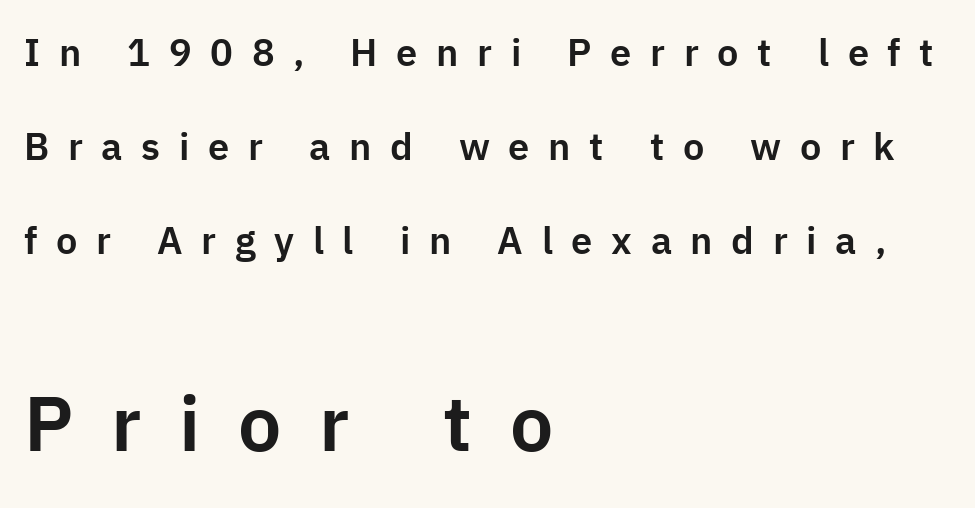
{"serif": "no", "italic": "no", "width": "normal", "stroke_contrast": "low", "x_height": "medium", "monospaced": "no", "underline": "no", "align": "left", "line_spacing": "loose", "line_spacing_ratio": 2.47, "letter_spacing": "wide", "letter_spacing_em": 0.49, "larger_block": "second", "size_ratio": 2.03, "glyph_px": 77}
